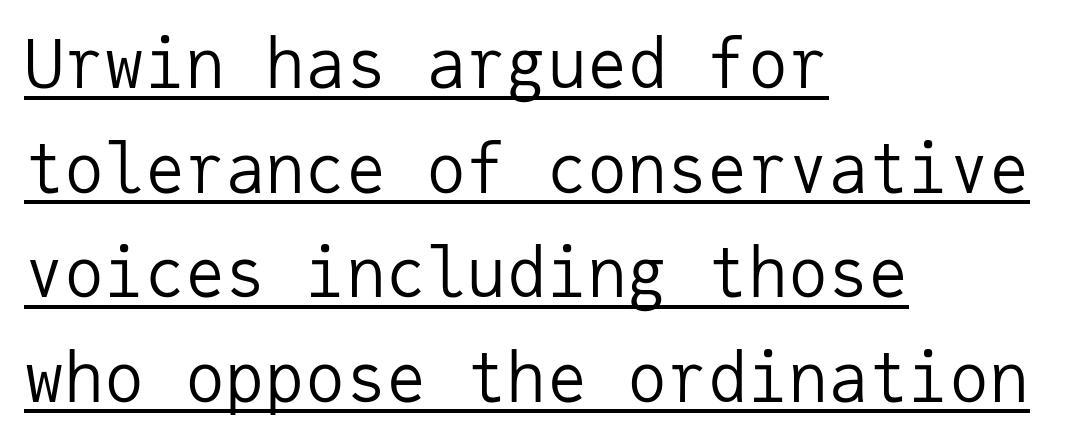
Leading: standard. A baseline rule has been typeset under these characters. The glyphs in this specimen are sans serif. In CSS terms this would be text-align: left. Compared with typical body copy, the letter spacing here is the same. Designer's note — italics off, roman on.
